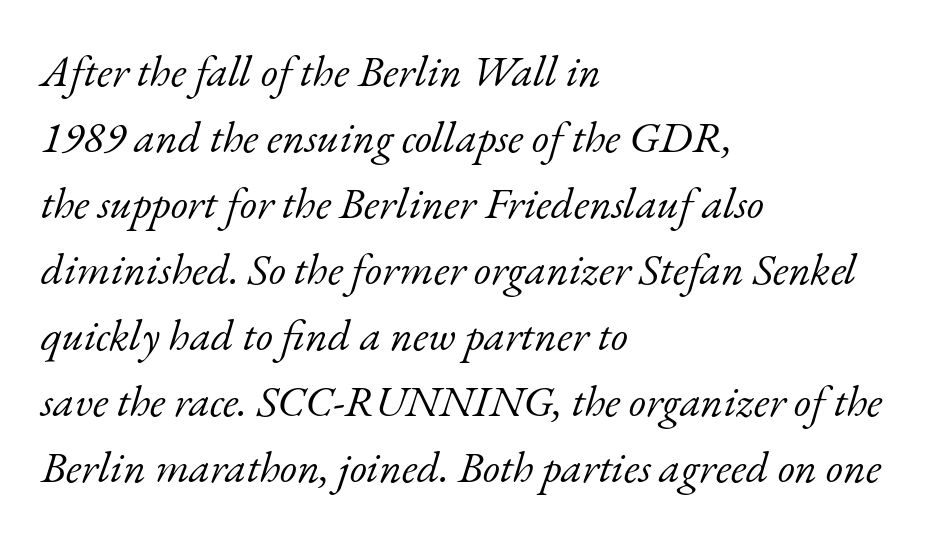
The image shows 44 px light serif type, italic (leaning right); set left-aligned, normal line spacing (1.5x), normal letter spacing, not underlined; low stroke contrast and a small x-height.
